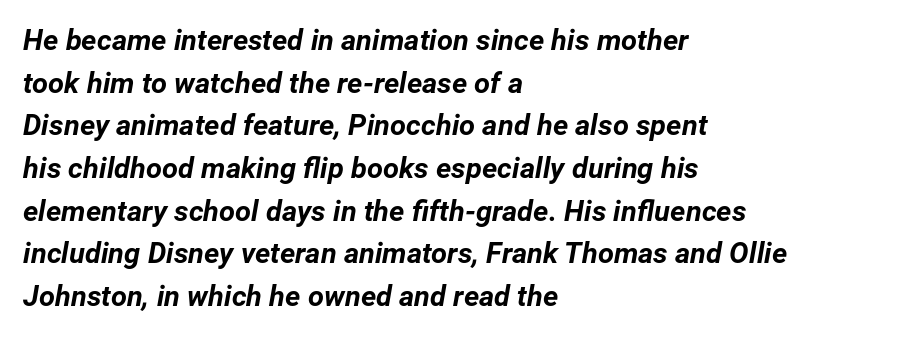
Is the type slanted? Yes — the strokes lean at a clear angle. Character widths vary here, with narrow letters taking less room than wide ones. Whoever set this chose a conventional vertical rhythm. The letters sit at their default tracking, neither squeezed nor spread.
